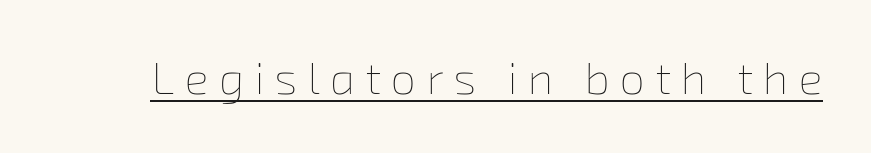
The image shows 45 px thin type; set unusually wide letter spacing (+0.23 em), underlined; low stroke contrast and a medium x-height.
